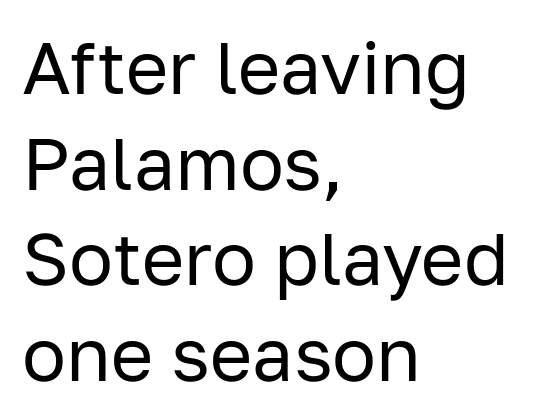
Here the designer chose a conventional face with non-uniform glyph widths. Summary of weight: not heavy and not bold. Rows of type keep a routine distance in the vertical direction. The passage is arranged the way most books set body copy — flush left. Is there any slant? The stems are plumb.
